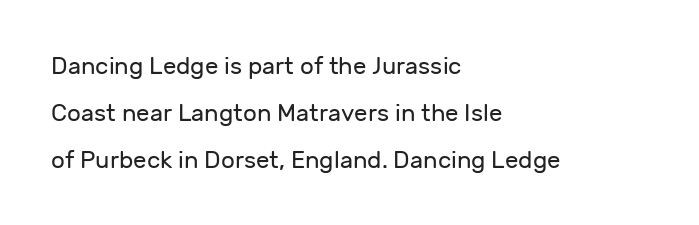
{"italic": "no", "bold": "no", "underline": "no", "align": "left", "line_spacing": "loose", "line_spacing_ratio": 1.95, "letter_spacing": "normal", "letter_spacing_em": 0.0, "glyph_px": 24}
